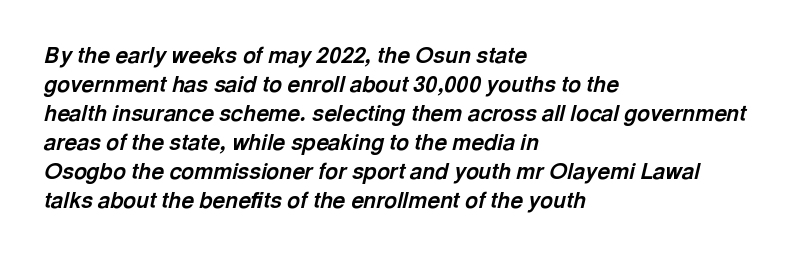
The whole block is typeset with a tilt. A dark, heavy texture on the line: the type is bold. Summary of vertical rhythm: regular, with standard interline spacing. Students, note that the glyphs here touch the page at normal intervals. Layout note: lines flush left. Clear beneath every line of the passage.
